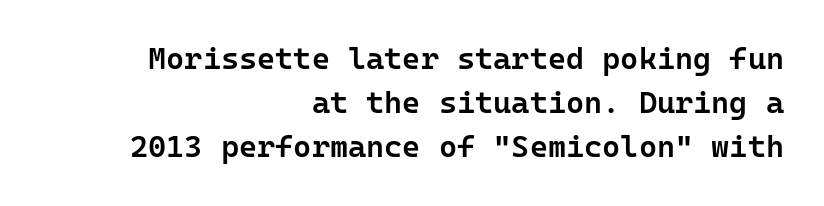
The image shows 31 px semibold sans-serif type, upright, monospaced; set right-aligned, normal line spacing (1.42x), normal letter spacing, not underlined; low stroke contrast and a medium x-height.
